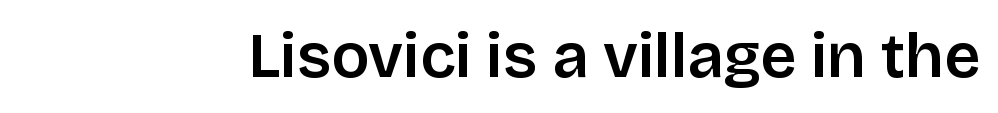
{"serif": "no", "italic": "no", "width": "normal", "stroke_contrast": "low", "x_height": "large", "monospaced": "no", "underline": "no", "letter_spacing": "normal", "letter_spacing_em": 0.0, "glyph_px": 63}
